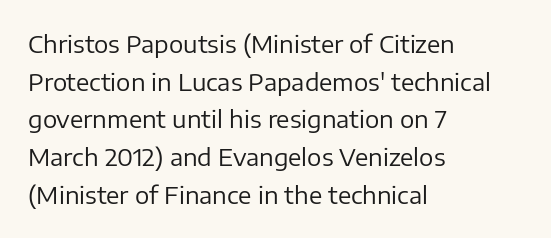
The setting favours the left margin, as ordinary paragraphs usually do. The face looks like a standard text weight, possibly lighter. Each row of text sits above clean, open space. Posture: straight, roman, zero tilt.
